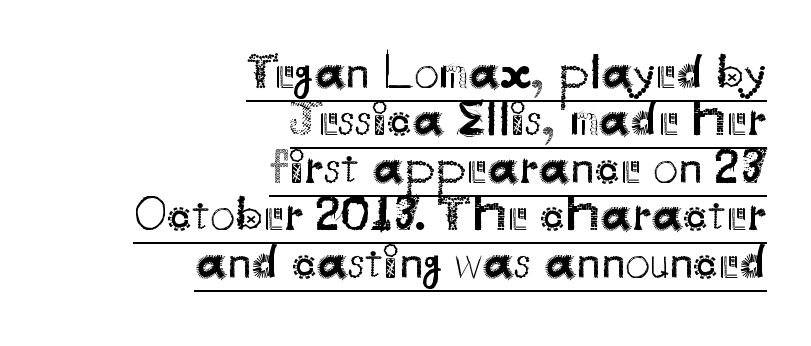
Q: Is the text bold? A: No.
Q: Is the text italic (slanted)? A: No, it is upright.
Q: Is the typeface a serif or a sans-serif typeface? A: Sans-serif.
Q: Is the text underlined? A: Yes.
Q: How is the paragraph aligned? A: Right-aligned.
Q: Is the spacing between letters normal or unusually wide? A: Normal.
Q: Is the spacing between lines tight, normal or loose? A: Tight.
Q: Width (condensed, normal, or wide)? A: Normal.
Q: Stroke contrast? A: Medium.
Q: x-height? A: Small.
Q: Monospaced? A: No.
